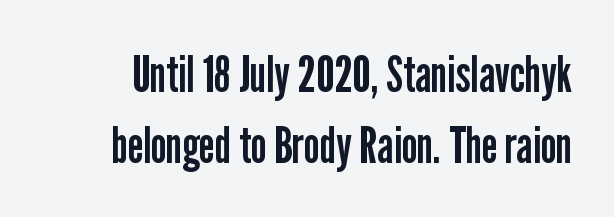
Q: Is the text bold? A: No.
Q: Is the text italic (slanted)? A: No, it is upright.
Q: Is the typeface a serif or a sans-serif typeface? A: Sans-serif.
Q: Is the text underlined? A: No.
Q: Is the spacing between letters normal or unusually wide? A: Normal.
Q: Is the spacing between lines tight, normal or loose? A: Normal.
Q: Width (condensed, normal, or wide)? A: Condensed.
Q: Stroke contrast? A: Low.
Q: x-height? A: Medium.
Q: Monospaced? A: No.
